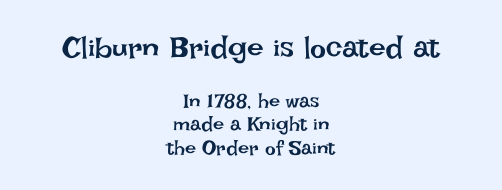
The image shows 30 px regular-weight type, upright; set centered, line spacing 1.19x, normal letter spacing, not underlined; the first (top) block is 1.5x larger; low stroke contrast and a large x-height.
